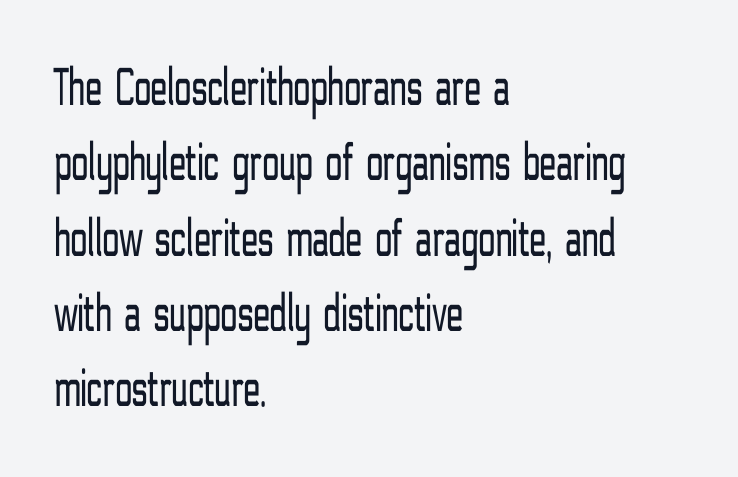
A sans-serif font was chosen for this passage. Evenly set lines give the paragraph a standard silhouette. Does the copy run flush right? No — it runs flush left. The letters stand straight up with perfectly vertical stems. The typeface has the unassuming heft of standard copy or less. Character widths vary here, with narrow letters taking less room than wide ones.
